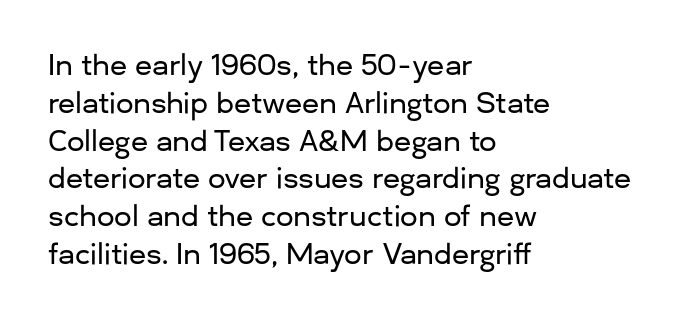
Q: Is the text italic (slanted)? A: No, it is upright.
Q: Is the typeface a serif or a sans-serif typeface? A: Sans-serif.
Q: Is the text underlined? A: No.
Q: How is the paragraph aligned? A: Left-aligned.
Q: Is the spacing between letters normal or unusually wide? A: Normal.
Q: Is the spacing between lines tight, normal or loose? A: Normal.
Q: Width (condensed, normal, or wide)? A: Normal.
Q: Stroke contrast? A: Low.
Q: x-height? A: Medium.
Q: Monospaced? A: No.
